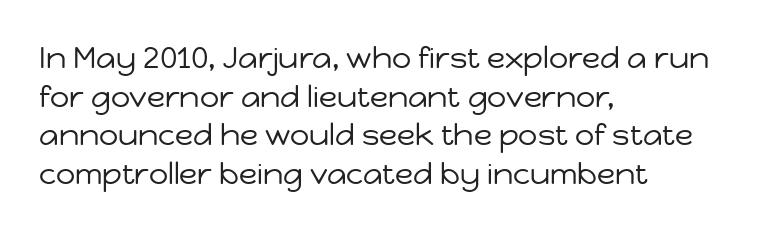
{"serif": "no", "italic": "no", "bold": "no", "weight": "regular", "width": "normal", "stroke_contrast": "low", "x_height": "medium", "monospaced": "no", "underline": "no", "align": "left", "line_spacing": "normal", "line_spacing_ratio": 1.29, "letter_spacing": "normal", "letter_spacing_em": 0.0, "glyph_px": 30}
